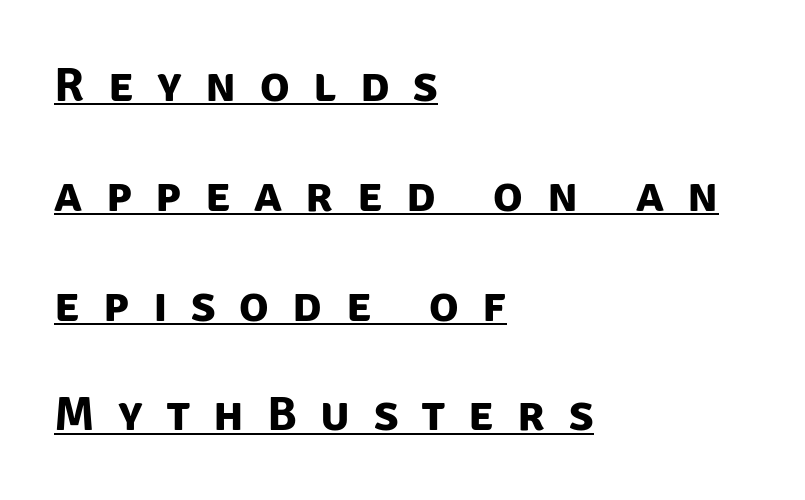
The image shows 49 px bold sans-serif type; set left-aligned, loose line spacing (2.24x), unusually wide letter spacing (+0.48 em), underlined; low stroke contrast and a large x-height.
